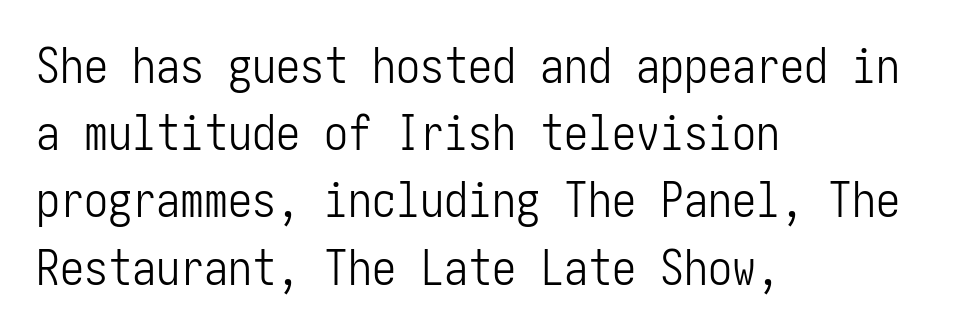
{"serif": "no", "italic": "no", "bold": "no", "weight": "light", "width": "condensed", "stroke_contrast": "low", "x_height": "medium", "underline": "no", "align": "left", "line_spacing": "normal", "line_spacing_ratio": 1.4, "letter_spacing": "normal", "letter_spacing_em": 0.0, "glyph_px": 48}
